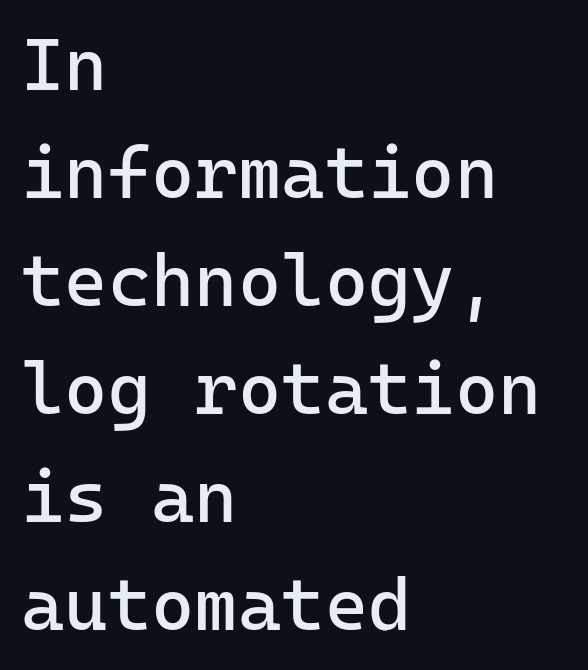
The glyphs are unaccompanied by any horizontal stroke below them. This sample uses an upright cut, with every glyph sitting square on the baseline. Students, observe: this is what conventionally led text looks like. The setting favours the left margin, as ordinary paragraphs usually do. Vertical stems look standard width or narrower in stroke. The letterforms sit shoulder to shoulder at normal distance.
